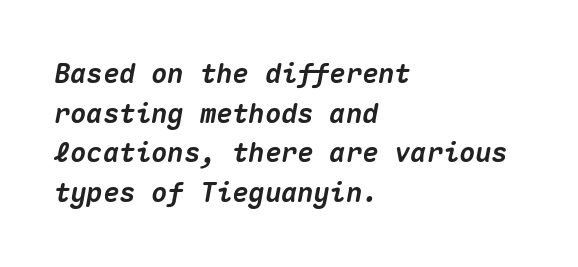
The image shows 27 px bold type, italic (leaning right); set left-aligned, normal line spacing (1.47x), normal letter spacing, not underlined.
